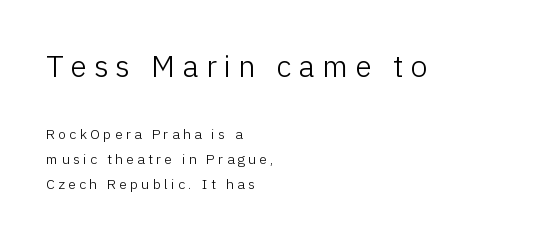
The image shows 30 px light sans-serif type, upright; set left-aligned, line spacing 1.8x, unusually wide letter spacing (+0.24 em), not underlined; the first (top) block is 2.14x larger; low stroke contrast and a medium x-height.
